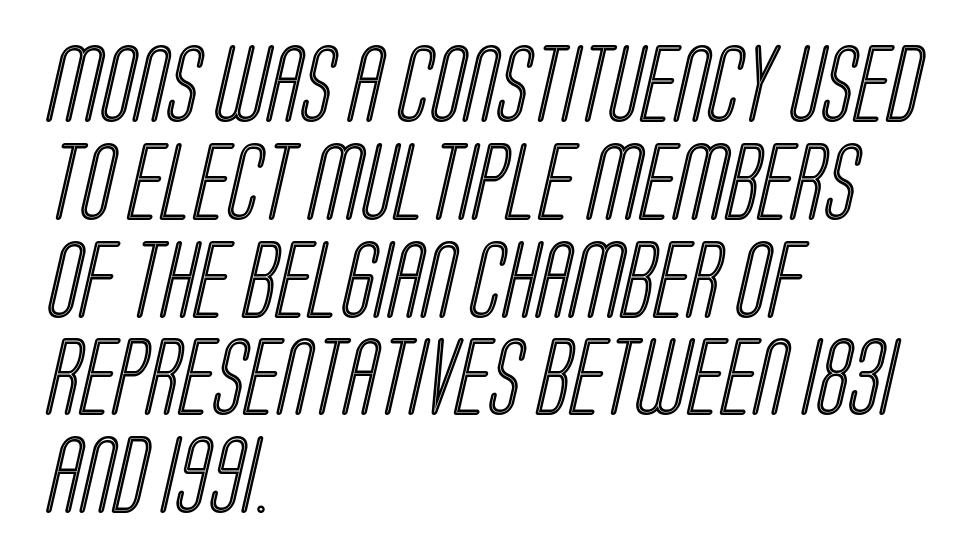
The image shows 77 px condensed type; set left-aligned, normal line spacing (1.27x), normal letter spacing, not underlined; a large x-height.
